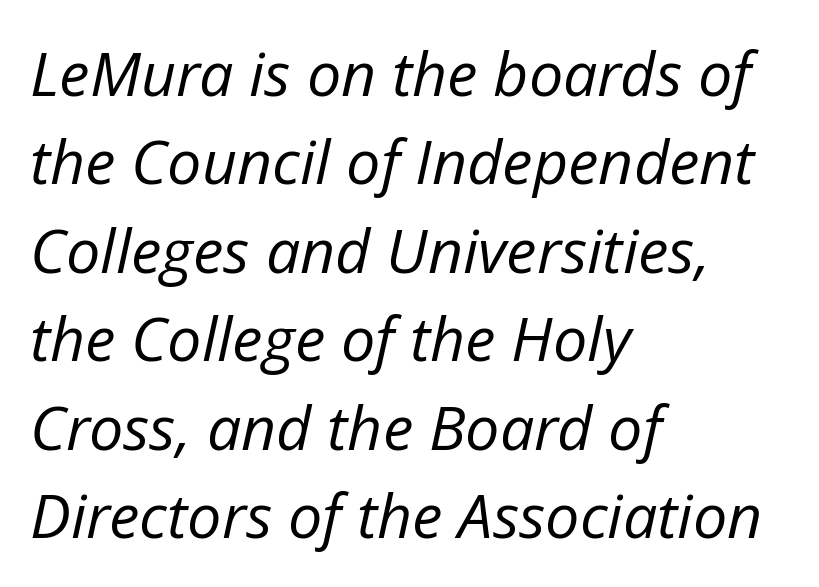
Horizontal alignment here is leftward, the default for most running prose. Heft: none added — not bold. Leading: standard. The gap between lines stays unmarked. Note the varied advance widths — an 'i' is clearly narrower than an 'm'. You could call the tracking neutral — neither tight nor loose.
